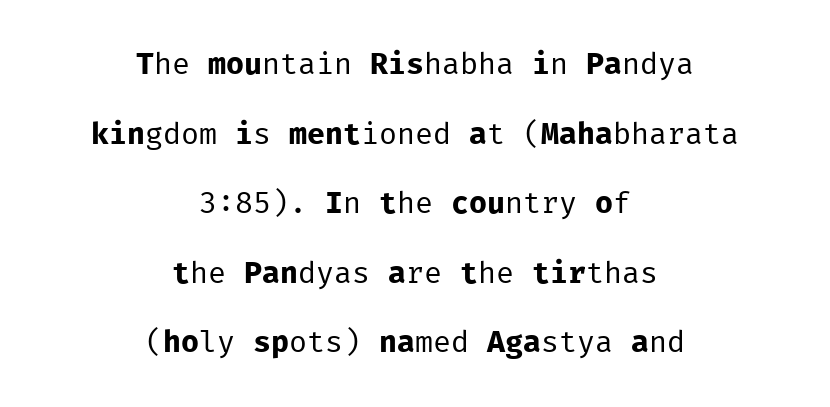
{"serif": "no", "italic": "no", "bold": "no", "weight": "regular", "width": "normal", "stroke_contrast": "low", "x_height": "medium", "monospaced": "yes", "underline": "no", "align": "center", "line_spacing": "loose", "line_spacing_ratio": 2.32, "letter_spacing": "normal", "letter_spacing_em": 0.0, "glyph_px": 30}
